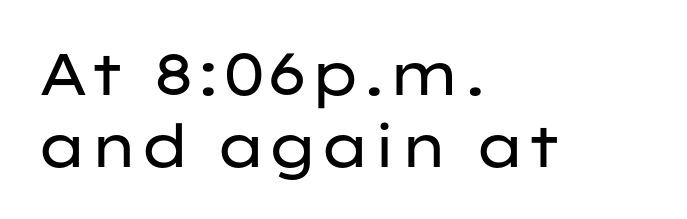
Q: Is the text bold? A: No.
Q: Is the text italic (slanted)? A: No, it is upright.
Q: Is the typeface a serif or a sans-serif typeface? A: Sans-serif.
Q: Is the text underlined? A: No.
Q: How is the paragraph aligned? A: Left-aligned.
Q: Is the spacing between letters normal or unusually wide? A: Normal.
Q: Width (condensed, normal, or wide)? A: Wide.
Q: Stroke contrast? A: Low.
Q: x-height? A: Medium.
Q: Monospaced? A: No.
